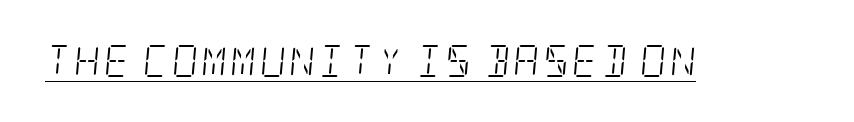
Little horizontal feet cap the strokes, marking this as serif type. The axis of the letterforms is tilted away from vertical. Heft: none added — not bold. Underline: present.
